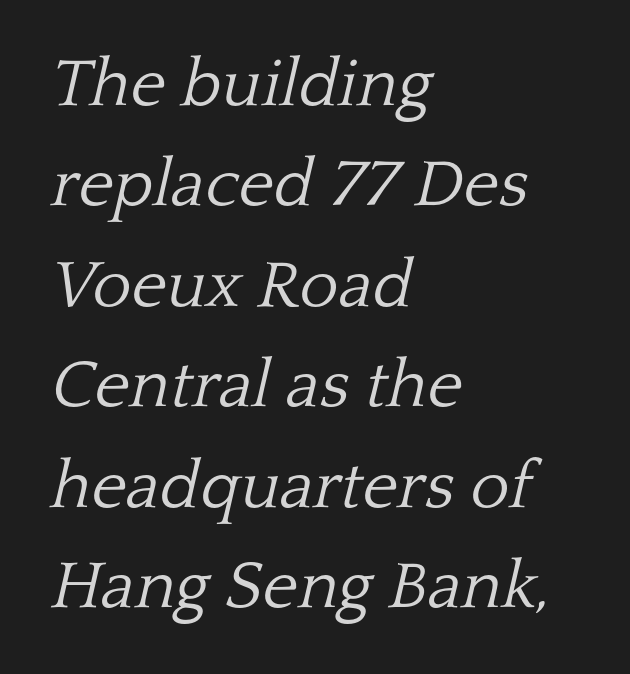
The image shows 67 px light serif type, italic (leaning right); set left-aligned, normal line spacing (1.5x), normal letter spacing, not underlined; low stroke contrast and a medium x-height.
